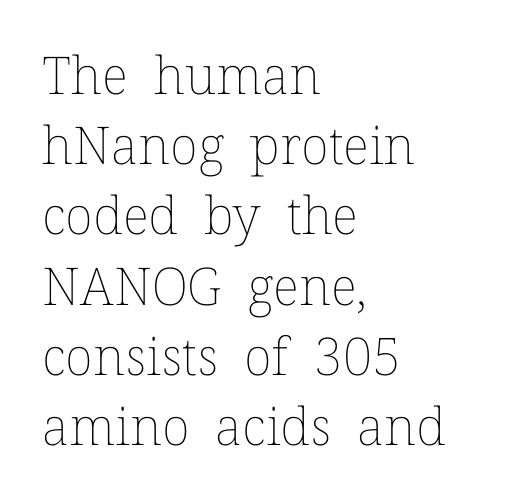
The letters look calm and open, with moderate or lighter stems. The rendering uses a moderate line-height, typical for paragraphs. Note the varied advance widths — an 'i' is clearly narrower than an 'm'. The gaps between neighbouring characters are ordinary and unremarkable. Check under the words: just untouched page.
